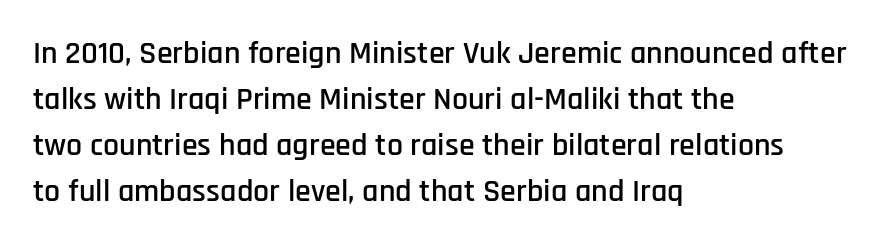
The image shows 32 px condensed sans-serif type, upright; set left-aligned, normal line spacing (1.44x), normal letter spacing, not underlined; low stroke contrast and a large x-height.
